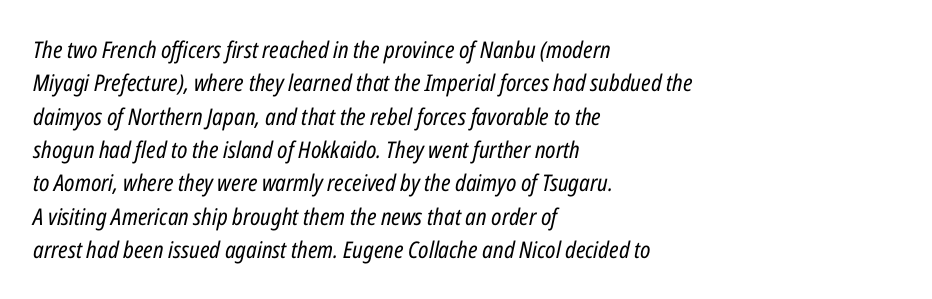
Q: Is the text bold? A: No.
Q: Is the text italic (slanted)? A: Yes, it leans right by about 12 degrees.
Q: Is the text underlined? A: No.
Q: How is the paragraph aligned? A: Left-aligned.
Q: Is the spacing between letters normal or unusually wide? A: Normal.
Q: Is the spacing between lines tight, normal or loose? A: Normal.
